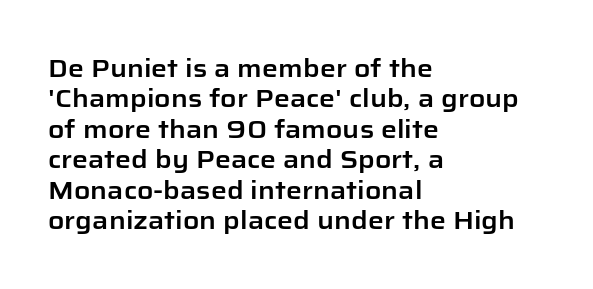
Q: Is the text italic (slanted)? A: No, it is upright.
Q: Is the text underlined? A: No.
Q: How is the paragraph aligned? A: Left-aligned.
Q: Is the spacing between letters normal or unusually wide? A: Normal.
